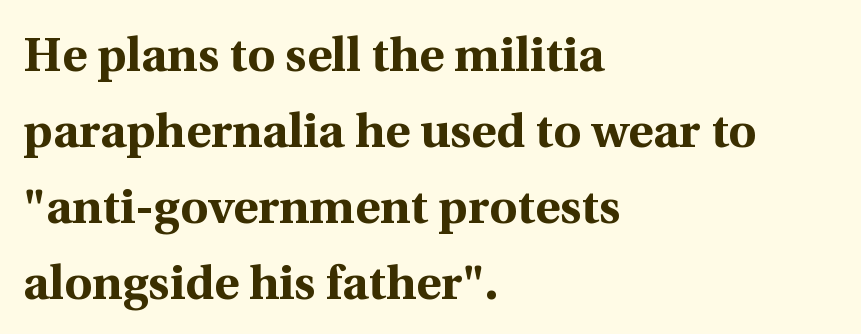
Q: Is the text bold? A: Yes.
Q: Is the text italic (slanted)? A: No, it is upright.
Q: Is the typeface a serif or a sans-serif typeface? A: Serif.
Q: Is the text underlined? A: No.
Q: How is the paragraph aligned? A: Left-aligned.
Q: Is the spacing between letters normal or unusually wide? A: Normal.
Q: Is the spacing between lines tight, normal or loose? A: Normal.
Q: Width (condensed, normal, or wide)? A: Normal.
Q: x-height? A: Medium.
Q: Monospaced? A: No.
